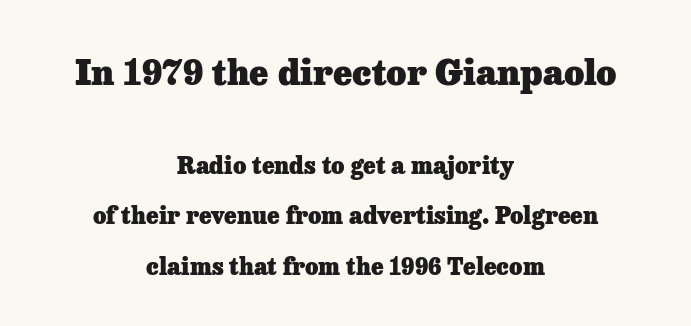
Spacing between characters is what you'd get straight out of the box. This sample trades compactness for vertical openness between lines. Each row of text sits above clean, open space. The rag falls on both sides of this text block equally.
